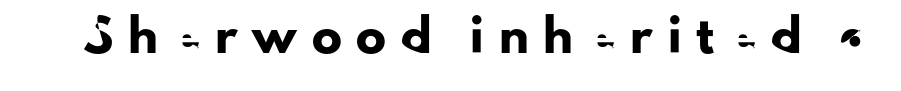
{"serif": "no", "italic": "no", "width": "normal", "stroke_contrast": "low", "x_height": "small", "monospaced": "no", "underline": "no", "letter_spacing": "wide", "letter_spacing_em": 0.5, "glyph_px": 30}
